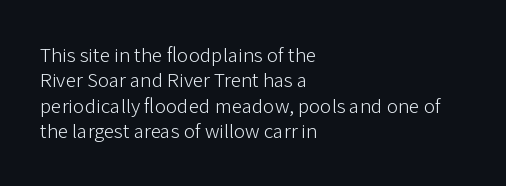
A bare baseline throughout the passage. Line beginnings align vertically; line endings do not. This sample uses plain, unmodified letter spacing. Posture: straight, roman, zero tilt. Is this a heavy cut? Hardly; it is regular or lighter.
